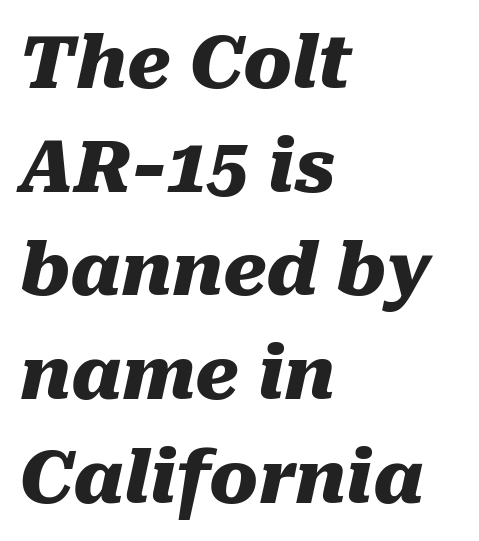
{"italic": "yes", "lean": "right", "slant_degrees": 10, "bold": "yes", "weight": "heavy", "width": "normal", "stroke_contrast": "medium", "x_height": "medium", "monospaced": "no", "underline": "no", "align": "left", "line_spacing": "normal", "line_spacing_ratio": 1.42, "letter_spacing": "normal", "letter_spacing_em": 0.0, "glyph_px": 73}
